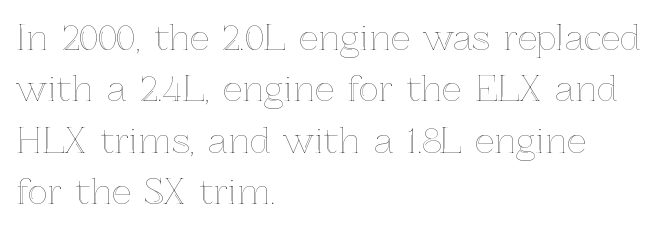
Caption: standard tracking, unaltered. Bare-footed words on every line. No italicization has been applied; the sample stays upright. The letters advance in unequal steps, a hallmark of proportional type.
